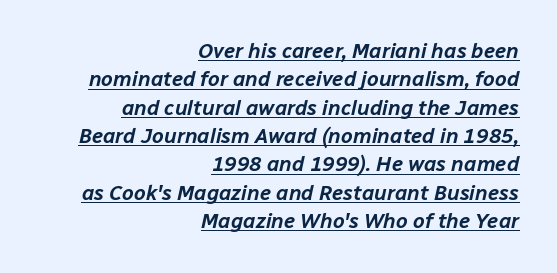
Q: Is the text italic (slanted)? A: Yes, it leans right by about 12 degrees.
Q: Is the text underlined? A: Yes.
Q: How is the paragraph aligned? A: Right-aligned.
Q: Is the spacing between letters normal or unusually wide? A: Normal.
Q: Is the spacing between lines tight, normal or loose? A: Normal.
